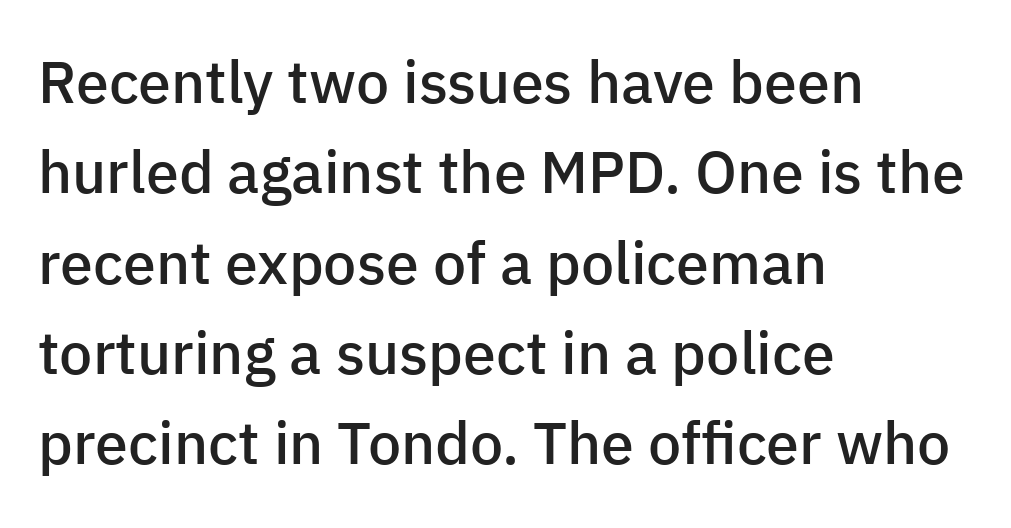
Q: Is the text bold? A: Semi-bold.
Q: Is the text italic (slanted)? A: No, it is upright.
Q: Is the typeface a serif or a sans-serif typeface? A: Sans-serif.
Q: Is the text underlined? A: No.
Q: How is the paragraph aligned? A: Left-aligned.
Q: Is the spacing between letters normal or unusually wide? A: Normal.
Q: Is the spacing between lines tight, normal or loose? A: Normal.
Q: Width (condensed, normal, or wide)? A: Normal.
Q: Stroke contrast? A: Low.
Q: x-height? A: Medium.
Q: Monospaced? A: No.
